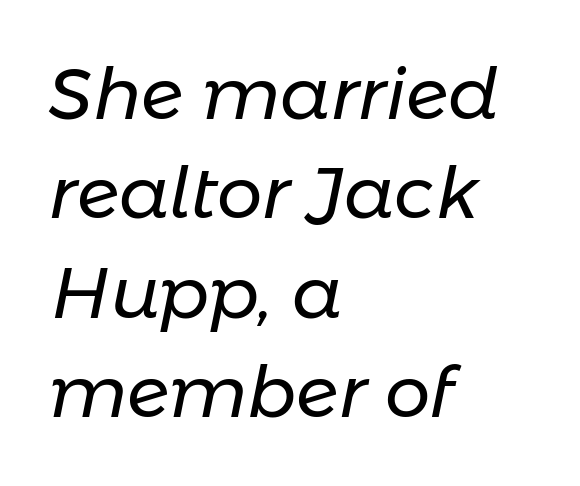
Notice how descenders clear the ascenders below comfortably — that's standard leading. The rag falls on the right side of this text block. Emphasis-style slanted type is in use. You could not count columns in this text — the font is proportionally spaced. Stroke thickness stays within the range of a standard reading face or lighter.
